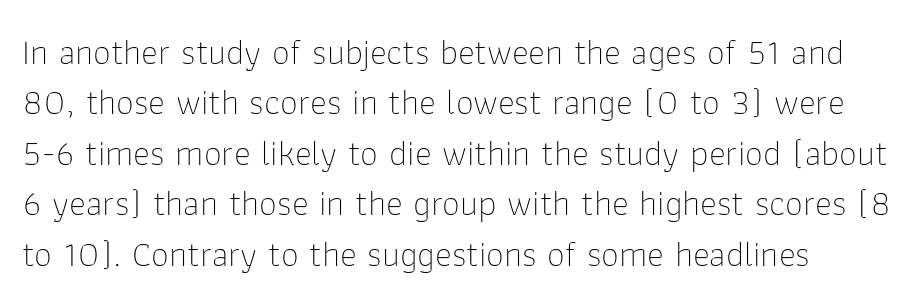
Q: Is the text bold? A: No.
Q: Is the text italic (slanted)? A: No, it is upright.
Q: Is the typeface a serif or a sans-serif typeface? A: Sans-serif.
Q: Is the text underlined? A: No.
Q: Is the spacing between letters normal or unusually wide? A: Normal.
Q: Is the spacing between lines tight, normal or loose? A: Normal.
Q: Width (condensed, normal, or wide)? A: Normal.
Q: Stroke contrast? A: Low.
Q: x-height? A: Medium.
Q: Monospaced? A: No.
